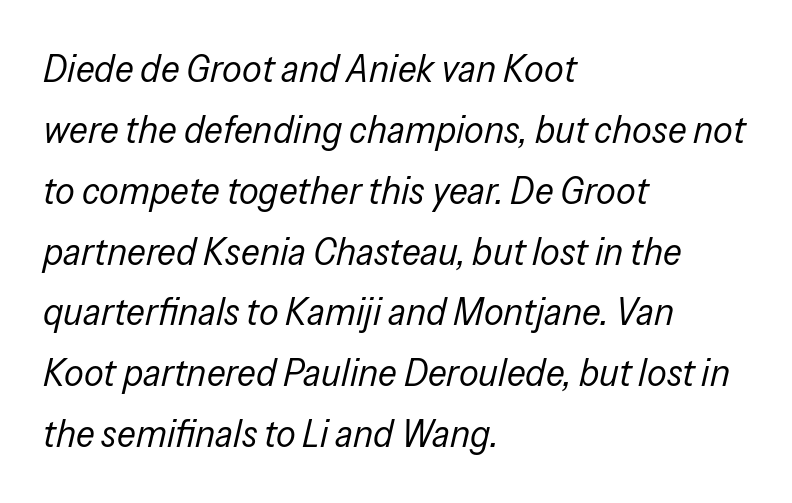
{"italic": "yes", "lean": "right", "slant_degrees": 13, "bold": "no", "weight": "regular", "width": "condensed", "stroke_contrast": "low", "x_height": "medium", "monospaced": "no", "underline": "no", "align": "left", "line_spacing": "normal", "line_spacing_ratio": 1.56, "letter_spacing": "normal", "letter_spacing_em": 0.0, "glyph_px": 39}
